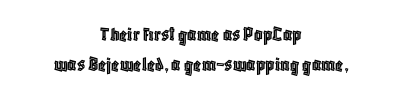
Q: Is the text italic (slanted)? A: No, it is upright.
Q: Is the text underlined? A: No.
Q: How is the paragraph aligned? A: Centered.
Q: Is the spacing between letters normal or unusually wide? A: Normal.
Q: Is the spacing between lines tight, normal or loose? A: Normal.
